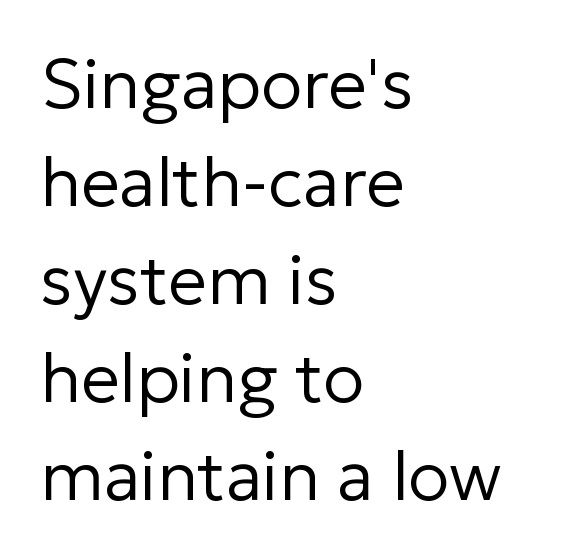
{"serif": "no", "italic": "no", "bold": "no", "weight": "regular", "width": "normal", "stroke_contrast": "low", "x_height": "medium", "monospaced": "no", "underline": "no", "align": "left", "line_spacing": "normal", "line_spacing_ratio": 1.42, "letter_spacing": "normal", "letter_spacing_em": 0.0, "glyph_px": 69}
